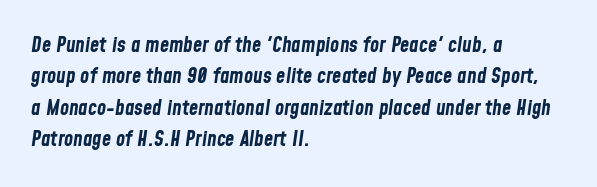
Q: Is the text bold? A: Yes.
Q: Is the text italic (slanted)? A: Yes, it leans right by about 8 degrees.
Q: Is the text underlined? A: No.
Q: How is the paragraph aligned? A: Left-aligned.
Q: Is the spacing between letters normal or unusually wide? A: Normal.
Q: Is the spacing between lines tight, normal or loose? A: Normal.
